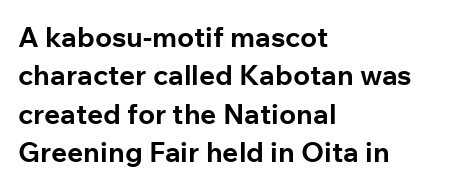
The sample has been set heavy, in full bold. Regarding leading, the lines here are spaced in the standard way. Posture: straight, roman, zero tilt. Line beginnings align vertically; line endings do not. Characters follow at the spacing the type designer built in. Underlining? Definitely not there.
